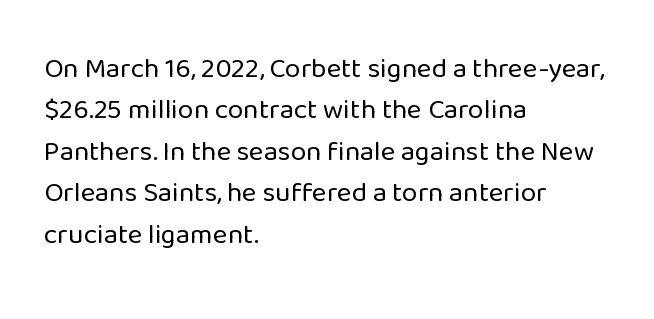
A student would call this left alignment; a typographer would say flush left, rag right. Students, observe: this is what conventionally led text looks like. These lines keep a tight, regular rhythm from letter to letter. No heavy texture on the line: the type isn't bold. Beneath every word, the page is bare. This rendering employs a face without finishing strokes, i.e., a sans-serif.
